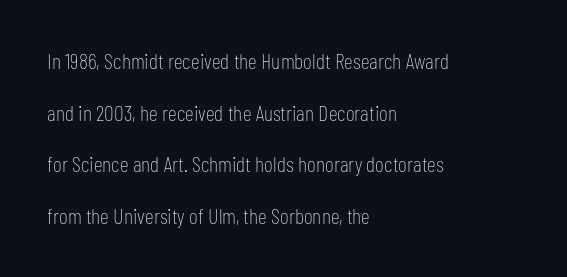
{"italic": "no", "bold": "no", "underline": "no", "align": "left", "line_spacing": "loose", "line_spacing_ratio": 2.35, "letter_spacing": "normal", "letter_spacing_em": 0.0, "glyph_px": 22}
